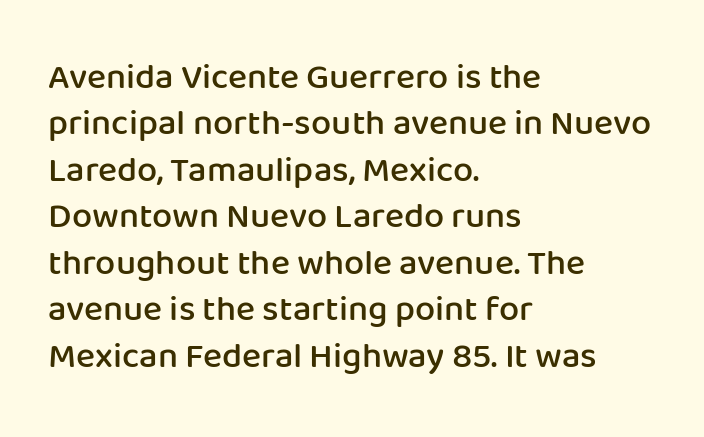
The image shows 36 px semibold sans-serif type, upright; set left-aligned, normal line spacing (1.29x), normal letter spacing, not underlined; low stroke contrast and a medium x-height.
